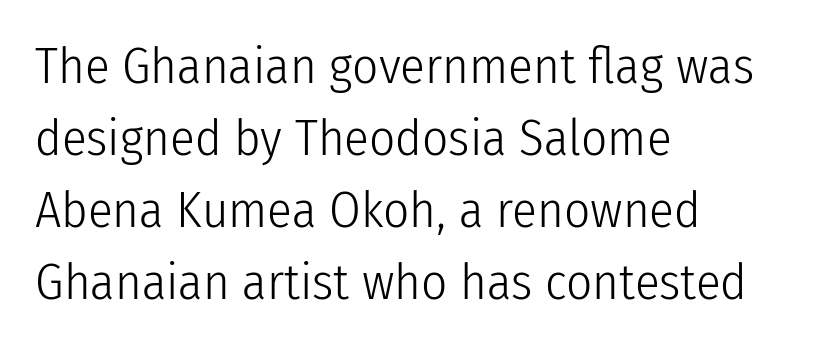
{"serif": "no", "italic": "no", "bold": "no", "weight": "light", "width": "condensed", "stroke_contrast": "low", "x_height": "medium", "monospaced": "no", "underline": "no", "align": "left", "line_spacing": "normal", "line_spacing_ratio": 1.41, "letter_spacing": "normal", "letter_spacing_em": 0.0, "glyph_px": 51}
